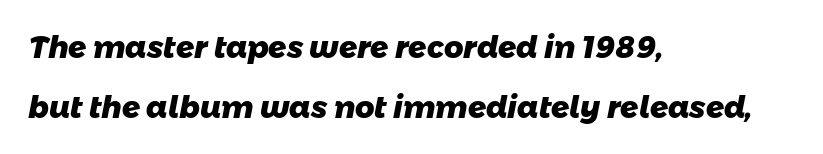
{"serif": "no", "bold": "yes", "weight": "heavy", "width": "normal", "stroke_contrast": "low", "x_height": "medium", "monospaced": "no", "underline": "no", "align": "left", "line_spacing": "loose", "line_spacing_ratio": 1.99, "letter_spacing": "normal", "letter_spacing_em": 0.0, "glyph_px": 30}
